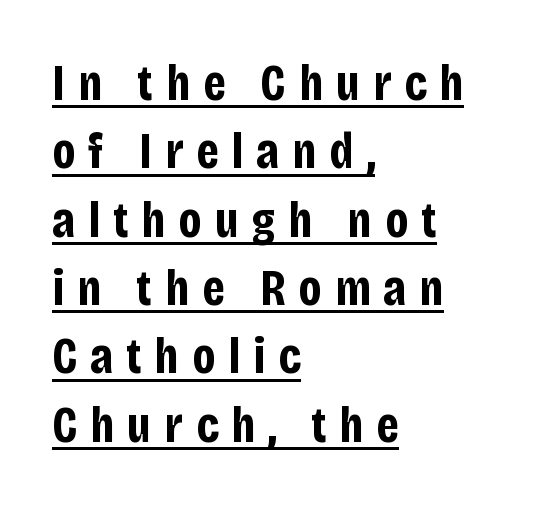
Q: Is the text bold? A: Yes.
Q: Is the text italic (slanted)? A: No, it is upright.
Q: Is the typeface a serif or a sans-serif typeface? A: Sans-serif.
Q: Is the text underlined? A: Yes.
Q: How is the paragraph aligned? A: Left-aligned.
Q: Is the spacing between letters normal or unusually wide? A: Unusually wide.
Q: Is the spacing between lines tight, normal or loose? A: Normal.
Q: Width (condensed, normal, or wide)? A: Condensed.
Q: Stroke contrast? A: Low.
Q: x-height? A: Large.
Q: Monospaced? A: No.
